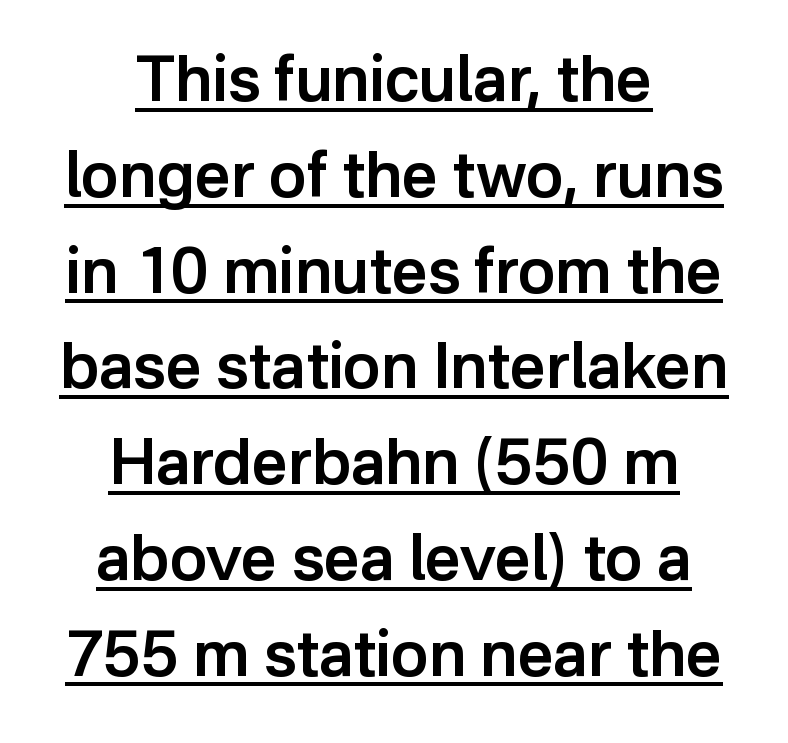
Q: Is the text bold? A: Semi-bold.
Q: Is the text italic (slanted)? A: No, it is upright.
Q: Is the typeface a serif or a sans-serif typeface? A: Sans-serif.
Q: Is the text underlined? A: Yes.
Q: How is the paragraph aligned? A: Centered.
Q: Is the spacing between letters normal or unusually wide? A: Normal.
Q: Is the spacing between lines tight, normal or loose? A: Normal.
Q: Width (condensed, normal, or wide)? A: Normal.
Q: Stroke contrast? A: Low.
Q: x-height? A: Medium.
Q: Monospaced? A: No.
